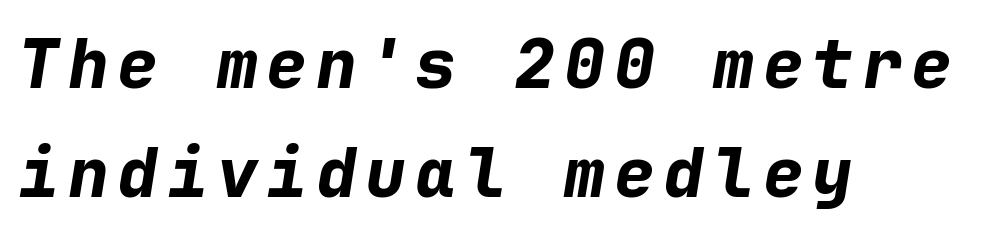
Q: Is the text bold? A: Yes.
Q: Is the text italic (slanted)? A: Yes, it leans right by about 9 degrees.
Q: Is the text underlined? A: No.
Q: How is the paragraph aligned? A: Left-aligned.
Q: Is the spacing between lines tight, normal or loose? A: Normal.
Q: Width (condensed, normal, or wide)? A: Normal.
Q: Stroke contrast? A: Low.
Q: x-height? A: Medium.
Q: Monospaced? A: Yes.
